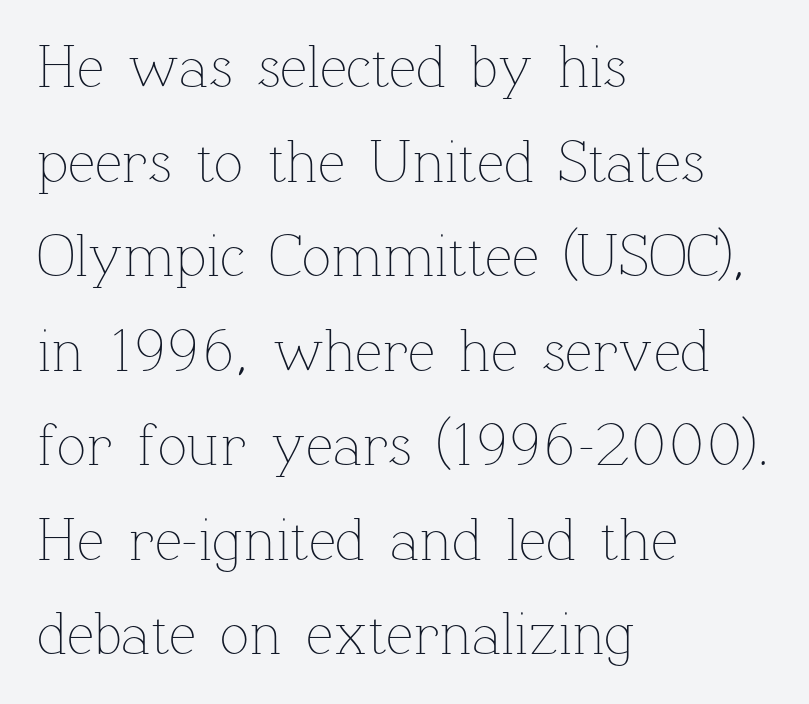
{"italic": "no", "bold": "no", "weight": "thin", "width": "normal", "stroke_contrast": "low", "x_height": "medium", "monospaced": "no", "underline": "no", "align": "left", "line_spacing": "normal", "line_spacing_ratio": 1.55, "letter_spacing": "normal", "letter_spacing_em": 0.0, "glyph_px": 61}
